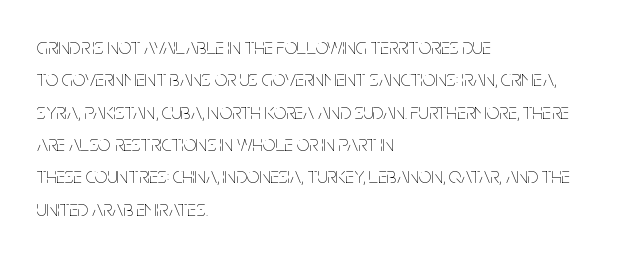
Does extra space separate the letters? No, they use regular spacing. Compared with a typical body face, this is equally light or lighter still. Casual observation: everything's shoved over to the left. This sample keeps an unexceptional amount of space between lines.
